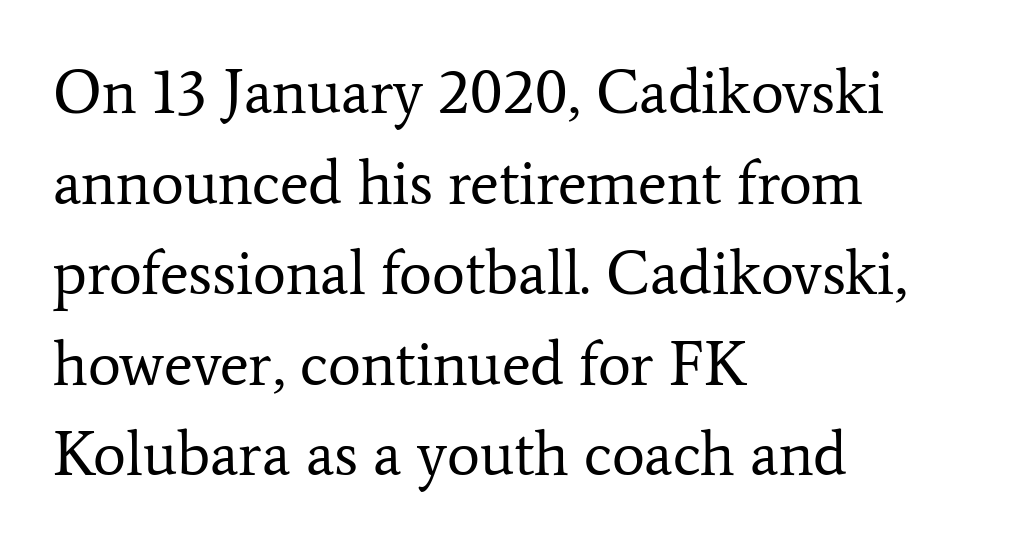
{"serif": "yes", "italic": "no", "bold": "no", "weight": "regular", "width": "normal", "stroke_contrast": "low", "x_height": "medium", "monospaced": "no", "underline": "no", "align": "left", "line_spacing": "normal", "line_spacing_ratio": 1.46, "letter_spacing": "normal", "letter_spacing_em": 0.0, "glyph_px": 62}
